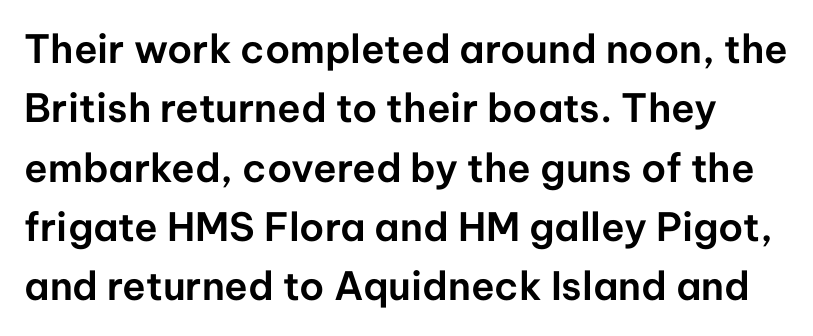
The image shows 39 px sans-serif type, upright; set normal line spacing (1.52x), normal letter spacing, not underlined; low stroke contrast and a medium x-height.
